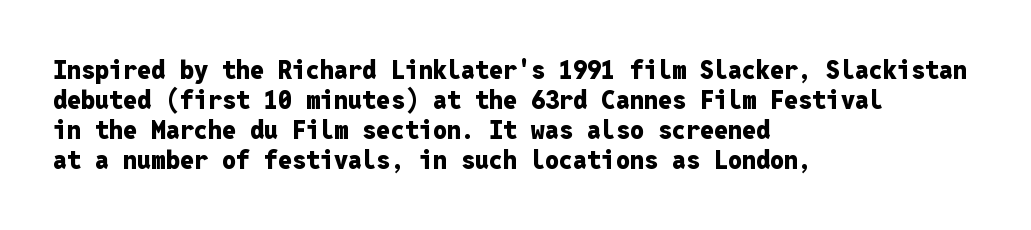
Q: Is the text bold? A: Yes.
Q: Is the text italic (slanted)? A: No, it is upright.
Q: Is the text underlined? A: No.
Q: How is the paragraph aligned? A: Left-aligned.
Q: Is the spacing between letters normal or unusually wide? A: Normal.
